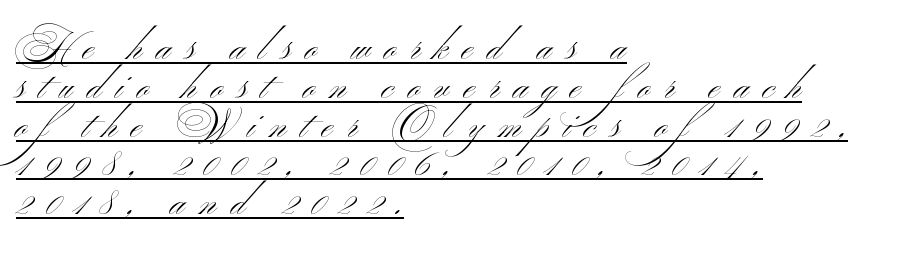
Q: Is the text bold? A: No.
Q: Is the text italic (slanted)? A: Yes.
Q: Is the typeface a serif or a sans-serif typeface? A: Sans-serif.
Q: Is the text underlined? A: Yes.
Q: How is the paragraph aligned? A: Left-aligned.
Q: Is the spacing between letters normal or unusually wide? A: Unusually wide.
Q: Is the spacing between lines tight, normal or loose? A: Tight.
Q: Width (condensed, normal, or wide)? A: Wide.
Q: Stroke contrast? A: Medium.
Q: x-height? A: Small.
Q: Monospaced? A: No.
